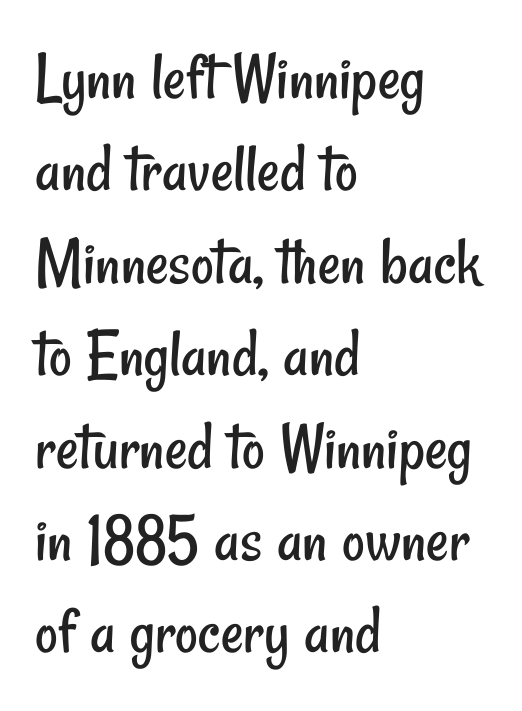
Q: Is the text bold? A: No.
Q: Is the typeface a serif or a sans-serif typeface? A: Sans-serif.
Q: Is the text underlined? A: No.
Q: How is the paragraph aligned? A: Left-aligned.
Q: Is the spacing between letters normal or unusually wide? A: Normal.
Q: Is the spacing between lines tight, normal or loose? A: Normal.
Q: Width (condensed, normal, or wide)? A: Condensed.
Q: Stroke contrast? A: Low.
Q: x-height? A: Small.
Q: Monospaced? A: No.
